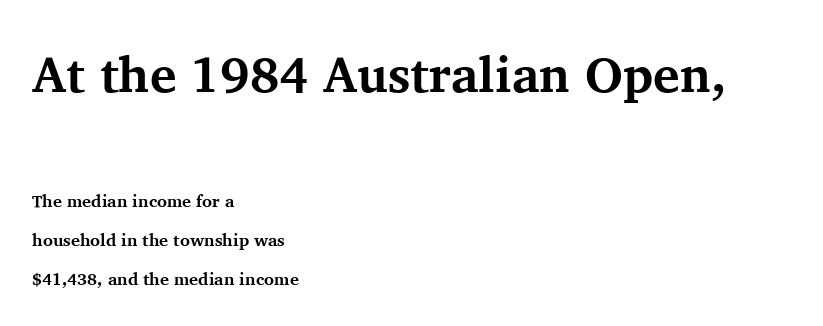
The image shows 50 px bold serif type, upright; set left-aligned, loose line spacing (2.29x), normal letter spacing, not underlined; the first (top) block is 2.94x larger; medium stroke contrast and a medium x-height.
